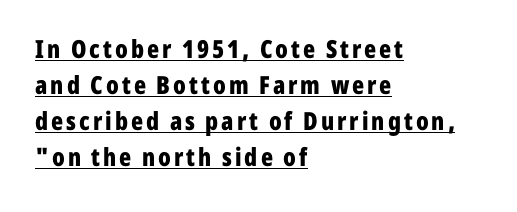
The image shows 25 px bold type, upright; set left-aligned, normal line spacing (1.44x), underlined.
